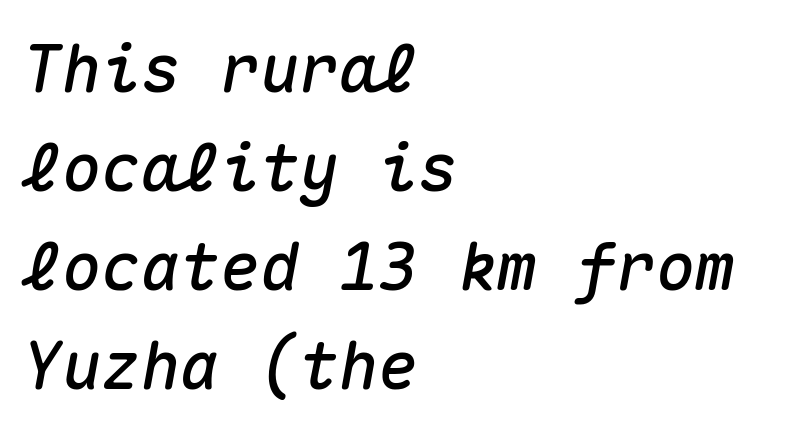
The leading is moderate, giving the passage an even texture. Glyph-to-glyph distance matches everyday printed text. Line starts are locked; line ends wander. Think of a typewriter: that constant character pitch is what you see here. Slant detected: the letters are inclined.
